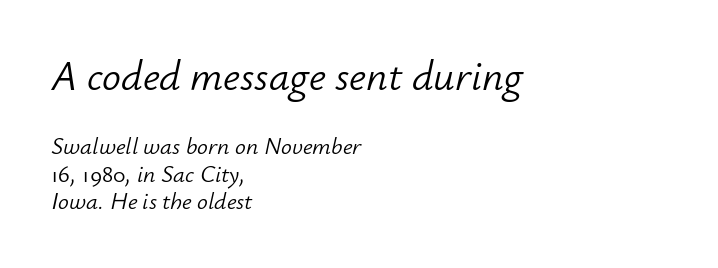
Size hierarchy here favors the leading block over the trailing one. The font sits on the lighter half of the weight spectrum, regular included. The rendering keeps characters at their native spacing. Reading down the block, your eye returns to a fixed left position each line. Each letter keeps its own natural width here, so spacing adapts to shape. This sample trades vertical openness for compactness between lines.
